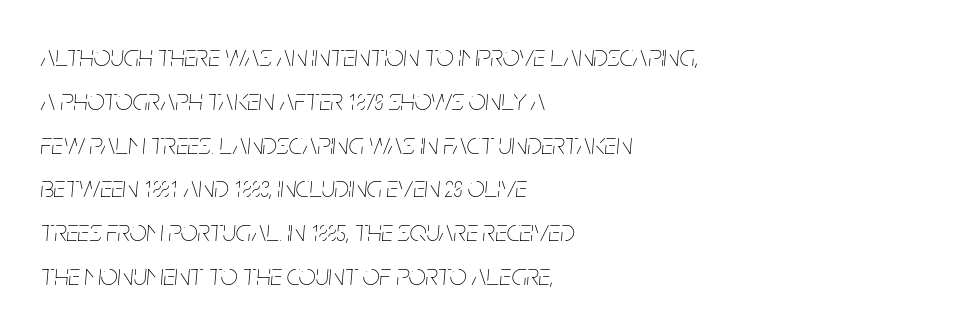
Each letter keeps its own natural width here, so spacing adapts to shape. Reading down the column, the eye jumps a familiar distance to each next line. The strip under each line holds only bare page. The passage shown is not bold in any degree. Posture: slanted.
